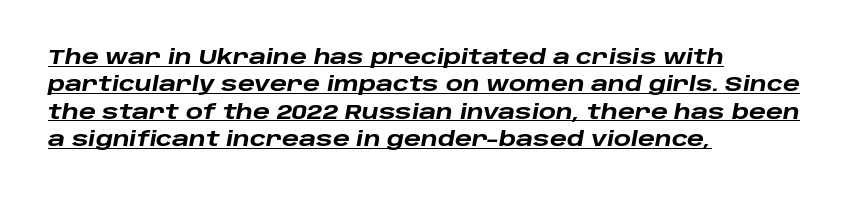
The lettering tilts uniformly, giving the passage an italic look. The string is rendered with underlining switched on. Tracking value appears to be zero — textbook default spacing. This block has exactly the height ordinary leading produces. The paragraph has a hard left edge and a soft right edge.
